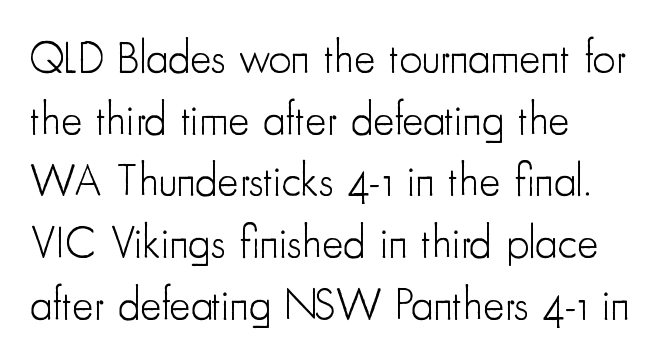
The typeface chosen for these lines omits serifs. Observe the ordinary spacing: letters are neighbours, not strangers. Varying glyph widths throughout — classic text-font behaviour. Ascenders rise straight up at ninety degrees. The letterforms sit at book weight or below. Quick note: interline space is typical.
